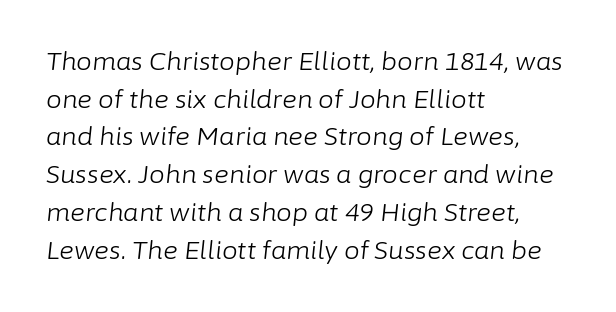
The image shows 25 px text type, italic (leaning right); set left-aligned, normal line spacing (1.51x), normal letter spacing, not underlined.
